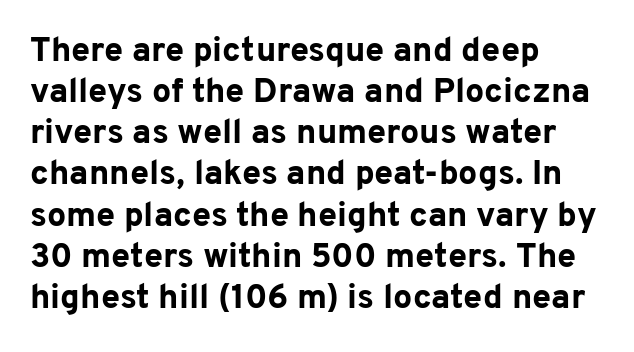
{"serif": "no", "italic": "no", "bold": "yes", "weight": "bold", "width": "normal", "stroke_contrast": "low", "x_height": "medium", "monospaced": "no", "underline": "no", "align": "left", "line_spacing_ratio": 1.21, "letter_spacing": "normal", "letter_spacing_em": 0.0, "glyph_px": 34}
